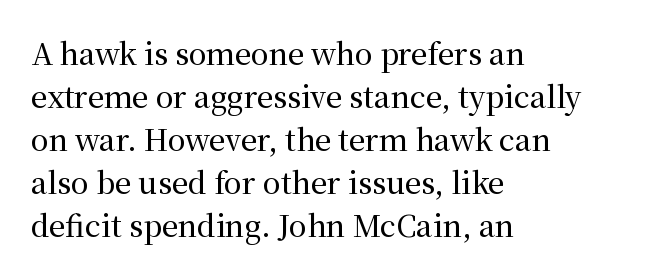
The specimen omits any rule beneath the text block's lines. The letters sit at their default tracking, neither squeezed nor spread. The letters stand straight up with perfectly vertical stems. Varying glyph widths throughout — classic text-font behaviour.
